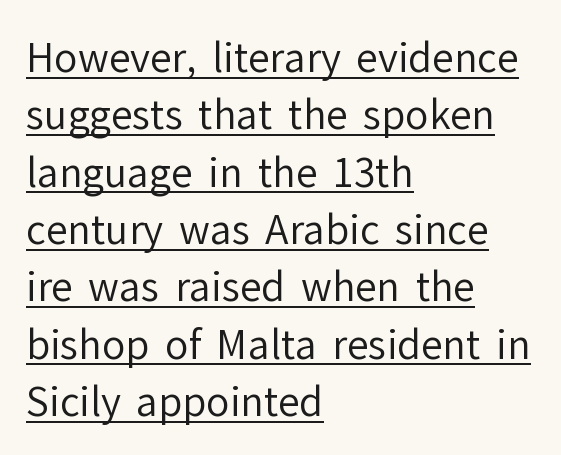
The image shows 39 px regular-weight sans-serif type, upright; set left-aligned, normal line spacing (1.47x), normal letter spacing, underlined; low stroke contrast and a medium x-height.
